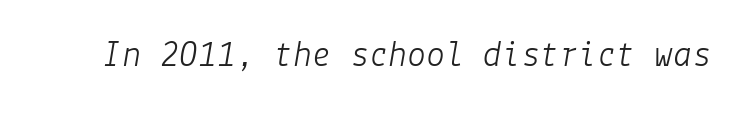
The image shows 38 px light type, italic (leaning right); set normal letter spacing, not underlined; low stroke contrast and a medium x-height.
